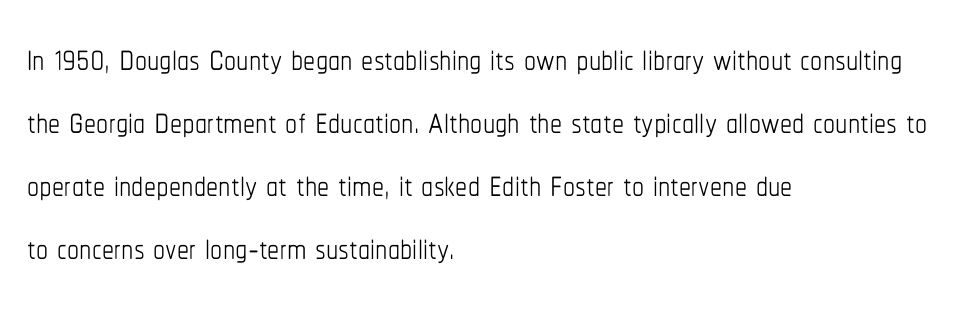
Q: Is the text bold? A: No.
Q: Is the text italic (slanted)? A: No, it is upright.
Q: Is the text underlined? A: No.
Q: How is the paragraph aligned? A: Left-aligned.
Q: Is the spacing between letters normal or unusually wide? A: Normal.
Q: Is the spacing between lines tight, normal or loose? A: Normal.
Q: Width (condensed, normal, or wide)? A: Condensed.
Q: Stroke contrast? A: Low.
Q: x-height? A: Medium.
Q: Monospaced? A: No.
